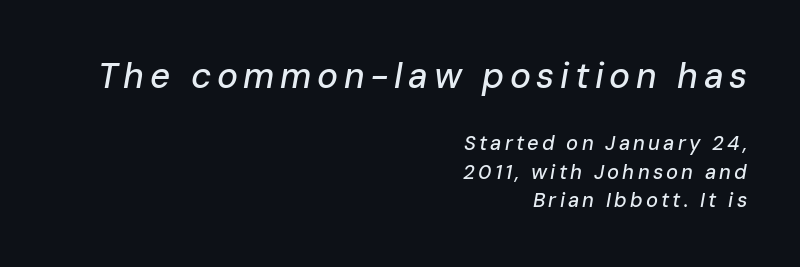
Q: Is the text italic (slanted)? A: Yes, it leans right by about 10 degrees.
Q: Is the text underlined? A: No.
Q: How is the paragraph aligned? A: Right-aligned.
Q: Is the spacing between lines tight, normal or loose? A: Normal.
Q: Which block of text is set in a larger size, the first (top) or the second (bottom)? A: The first (top) one.
Q: Width (condensed, normal, or wide)? A: Normal.
Q: Stroke contrast? A: Low.
Q: x-height? A: Medium.
Q: Monospaced? A: No.
